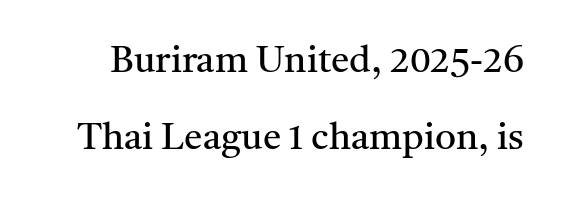
The image shows 37 px regular-weight serif type, upright; set loose line spacing (2.08x), normal letter spacing, not underlined; medium stroke contrast and a medium x-height.
